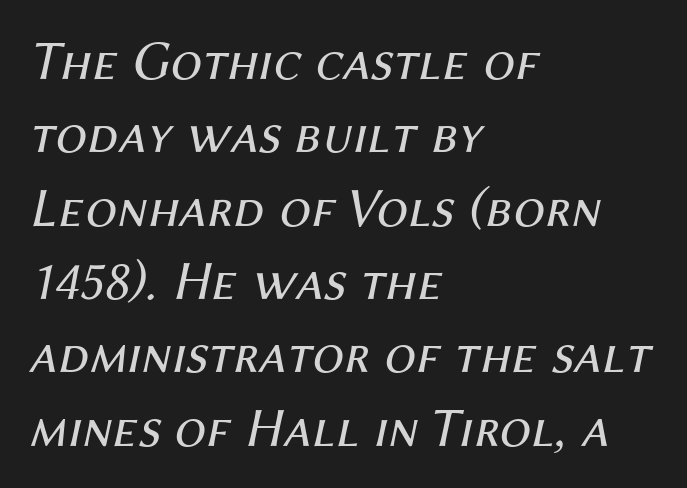
{"italic": "yes", "lean": "right", "slant_degrees": 12, "bold": "no", "weight": "regular", "width": "normal", "stroke_contrast": "medium", "x_height": "medium", "monospaced": "no", "underline": "no", "align": "left", "line_spacing": "normal", "line_spacing_ratio": 1.31, "letter_spacing": "normal", "letter_spacing_em": 0.0, "glyph_px": 56}
